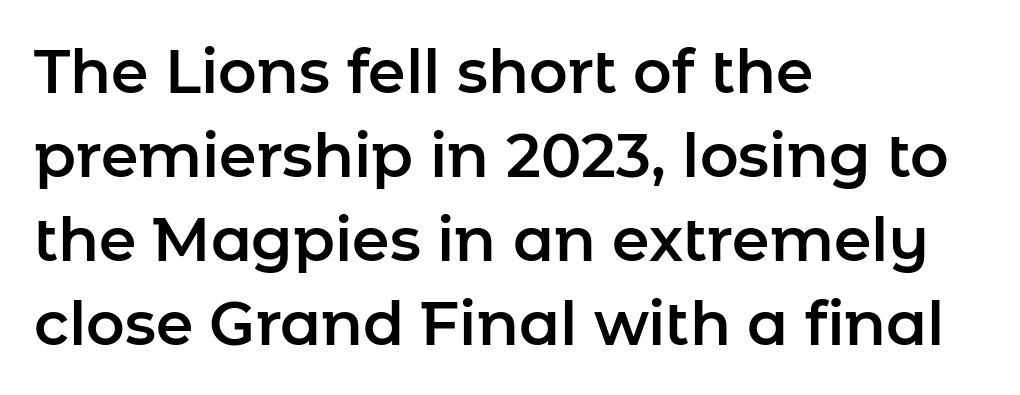
The image shows 60 px sans-serif type, upright; set left-aligned, normal line spacing (1.4x), normal letter spacing, not underlined; low stroke contrast and a medium x-height.
